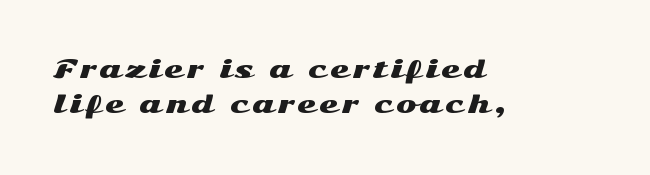
Q: Is the text italic (slanted)? A: Yes.
Q: Is the text underlined? A: No.
Q: How is the paragraph aligned? A: Left-aligned.
Q: Is the spacing between lines tight, normal or loose? A: Normal.
